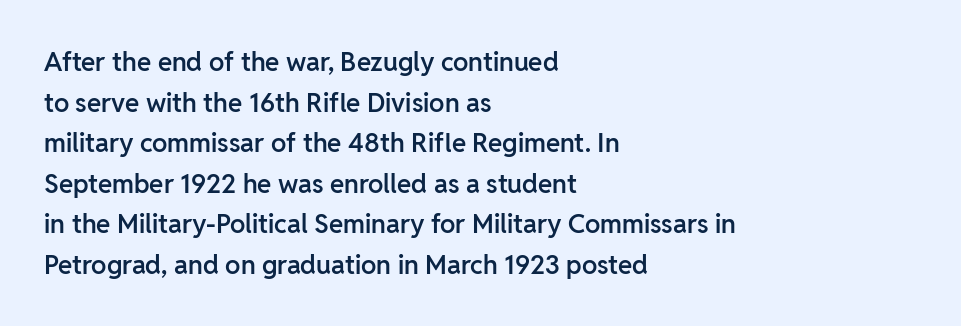
Compared with an ordinary text face, these strokes are moderately heavier — a semibold. Rendered with straight, roman letterforms. Beneath every word, the page is bare. Vertical spacing — default. What stands out about the letter spacing? Nothing — it is the standard amount.
